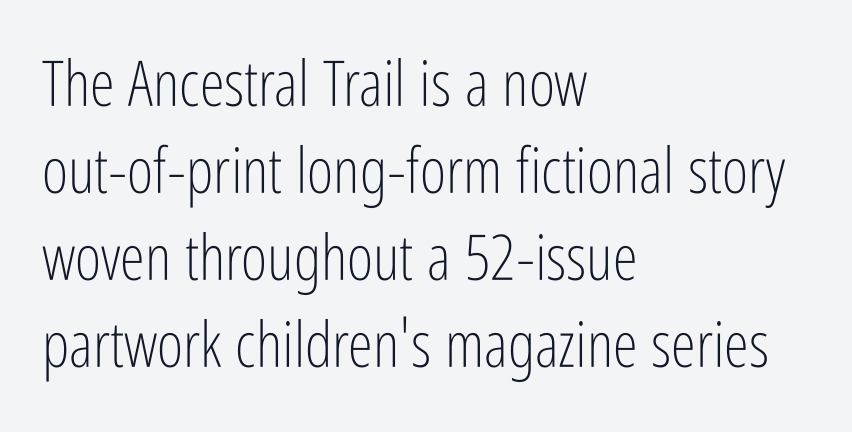
Designer's note — italics off, roman on. Rule under the text: the space is simply empty. Line spacing here is normal. Compared with typical body copy, the letter spacing here is the same. Do the characters align in a grid? No, the font is proportional.
